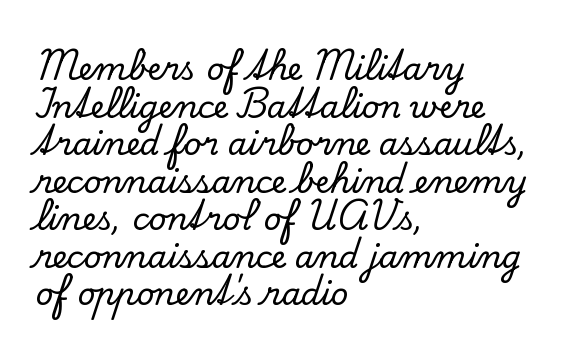
A typesetter would call this proportional, since set widths differ per character. Short note: letters normally spaced. The passage is arranged the way most books set body copy — flush left. Serifs: yes, visible at the terminals of the letterforms.
